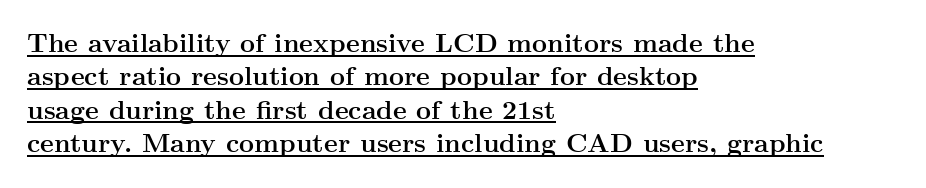
The image shows 26 px bold type, upright; set left-aligned, normal line spacing (1.28x), normal letter spacing, underlined.
